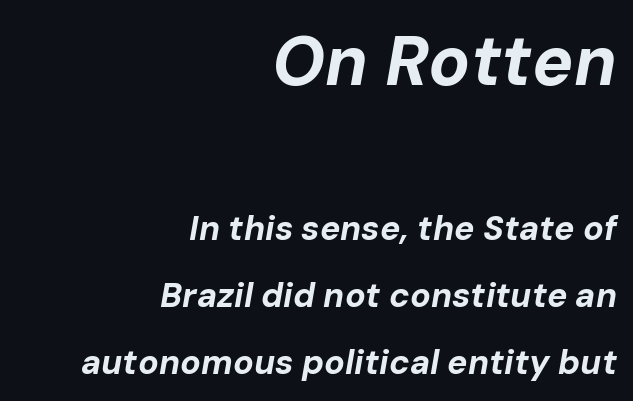
Q: Is the text bold? A: Yes.
Q: Is the text italic (slanted)? A: Yes, it leans right by about 10 degrees.
Q: Is the text underlined? A: No.
Q: How is the paragraph aligned? A: Right-aligned.
Q: Is the spacing between letters normal or unusually wide? A: Normal.
Q: Is the spacing between lines tight, normal or loose? A: Loose.
Q: Which block of text is set in a larger size, the first (top) or the second (bottom)? A: The first (top) one.
Q: Width (condensed, normal, or wide)? A: Normal.
Q: Stroke contrast? A: Low.
Q: x-height? A: Medium.
Q: Monospaced? A: No.
